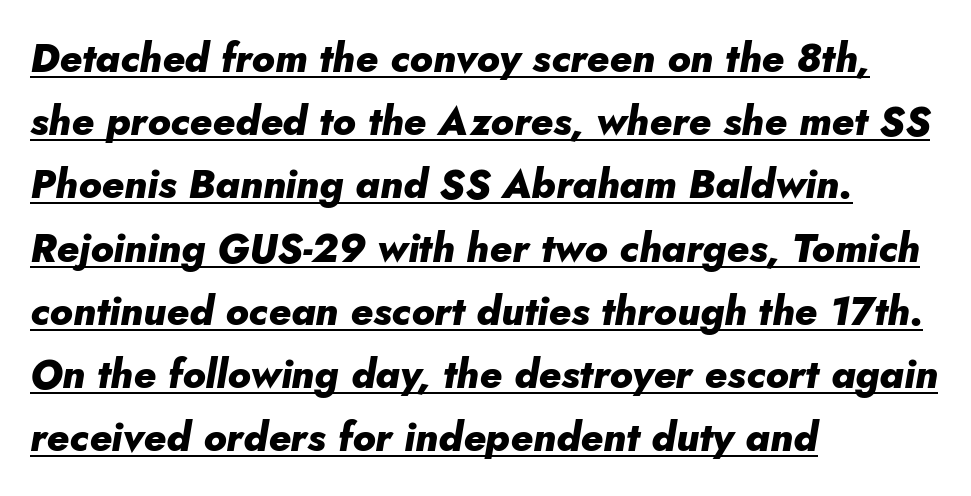
The sample's only ornament is a line tracing under the words. Proportional: the letters do not fall into vertical columns. Visually the block forms a straight wall on the left and a jagged coastline on the right. Short note: letters normally spaced. Notice how thick the strokes are: this is what a full bold looks like. The face used here has a pronounced slope to its letters.
